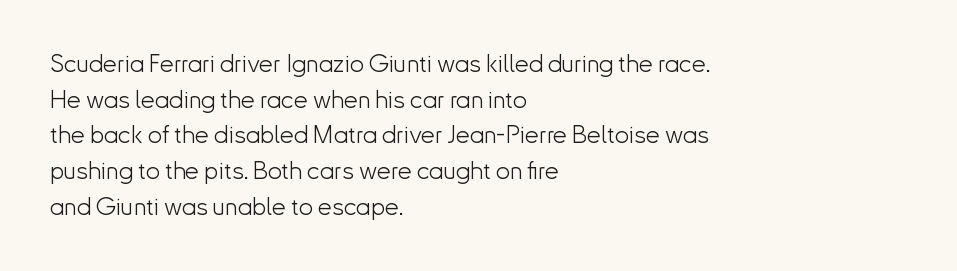
No word sits above an underline. These lines stack with their left ends in a neat column. The line-height multiplier appears to be the usual default. Ordinary non-slanted type is in use. Students, note that the glyphs here touch the page at normal intervals.
